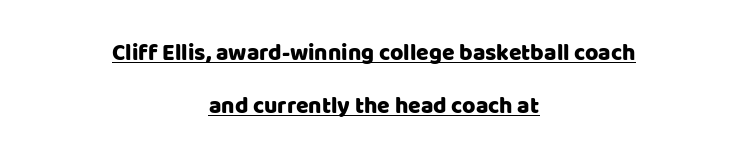
{"italic": "no", "underline": "yes", "align": "center", "line_spacing": "loose", "line_spacing_ratio": 2.32, "letter_spacing": "normal", "letter_spacing_em": 0.0, "glyph_px": 23}
